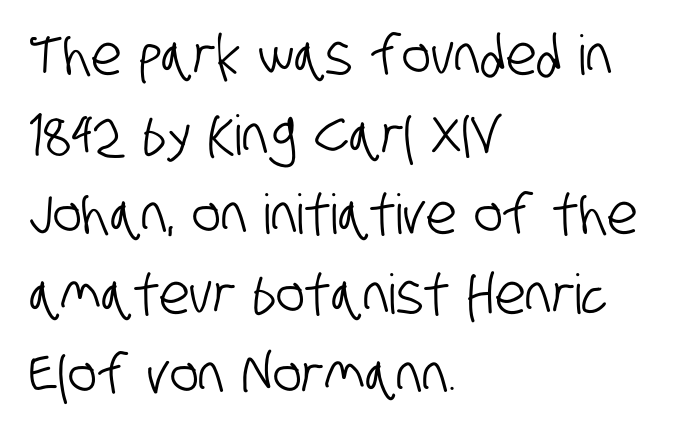
{"serif": "no", "width": "condensed", "stroke_contrast": "low", "x_height": "large", "monospaced": "no", "underline": "no", "align": "left", "line_spacing": "normal", "line_spacing_ratio": 1.45, "letter_spacing": "normal", "letter_spacing_em": 0.0, "glyph_px": 55}
